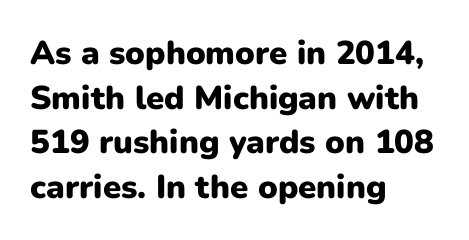
{"serif": "no", "italic": "no", "bold": "yes", "weight": "heavy", "width": "normal", "stroke_contrast": "low", "x_height": "medium", "monospaced": "no", "underline": "no", "align": "left", "line_spacing": "normal", "line_spacing_ratio": 1.35, "letter_spacing": "normal", "letter_spacing_em": 0.0, "glyph_px": 33}
